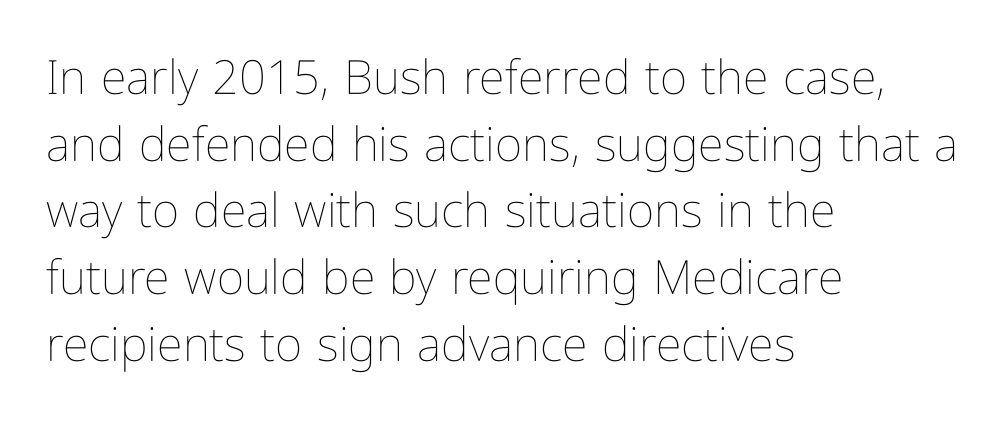
Q: Is the text bold? A: No.
Q: Is the text italic (slanted)? A: No, it is upright.
Q: Is the text underlined? A: No.
Q: How is the paragraph aligned? A: Left-aligned.
Q: Is the spacing between letters normal or unusually wide? A: Normal.
Q: Is the spacing between lines tight, normal or loose? A: Normal.
Q: Width (condensed, normal, or wide)? A: Condensed.
Q: Stroke contrast? A: Low.
Q: x-height? A: Medium.
Q: Monospaced? A: No.
